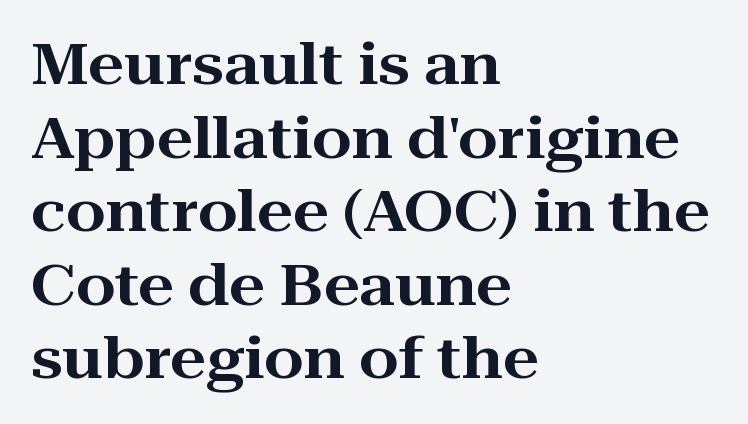
The image shows 57 px wide serif type, upright; set left-aligned, normal line spacing (1.29x), normal letter spacing, not underlined; high stroke contrast and a medium x-height.
